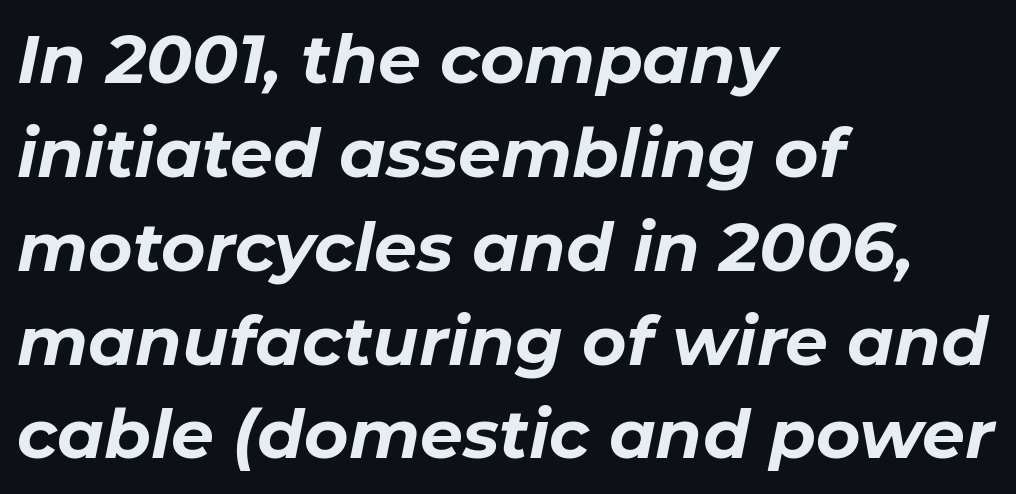
{"italic": "yes", "lean": "right", "slant_degrees": 11, "bold": "yes", "weight": "bold", "width": "normal", "stroke_contrast": "low", "x_height": "medium", "monospaced": "no", "underline": "no", "align": "left", "line_spacing": "normal", "line_spacing_ratio": 1.38, "letter_spacing": "normal", "letter_spacing_em": 0.0, "glyph_px": 68}
